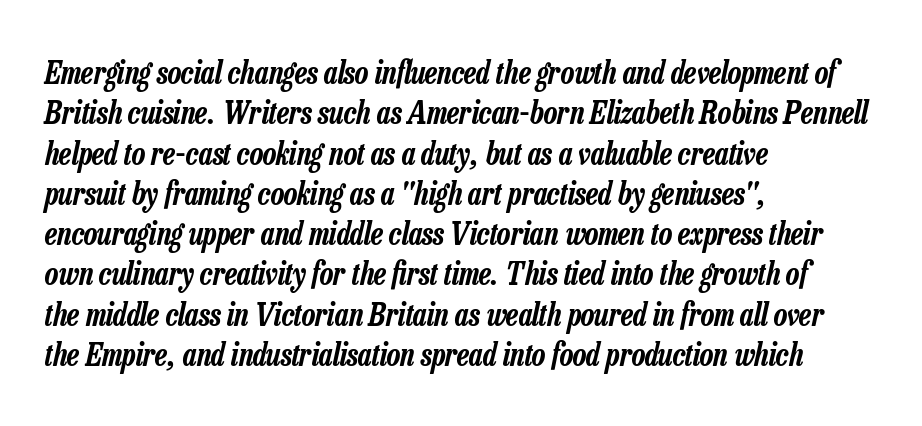
Q: Is the text italic (slanted)? A: Yes, it leans right by about 13 degrees.
Q: Is the text underlined? A: No.
Q: How is the paragraph aligned? A: Left-aligned.
Q: Is the spacing between letters normal or unusually wide? A: Normal.
Q: Is the spacing between lines tight, normal or loose? A: Normal.
Q: Width (condensed, normal, or wide)? A: Condensed.
Q: Stroke contrast? A: Low.
Q: x-height? A: Medium.
Q: Monospaced? A: No.
